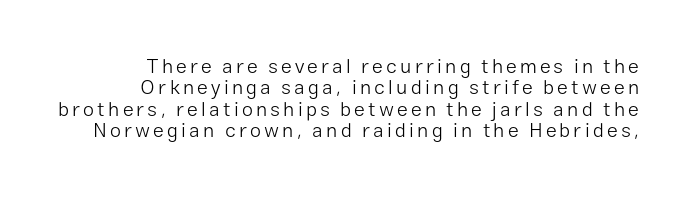
Horizontal bands of white between lines are thin slivers. Descenders hang freely into open space. Line endings align vertically; line beginnings do not. Weight: not bold — regular or lighter.
